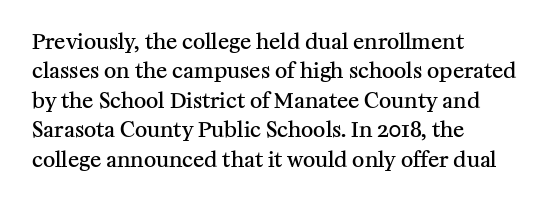
The image shows 21 px text type, upright; set left-aligned, normal line spacing (1.4x), normal letter spacing, not underlined.
